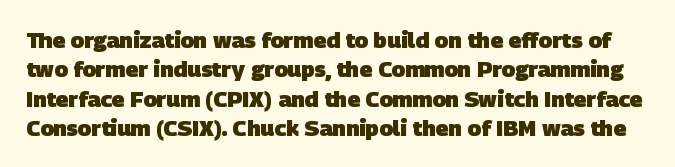
Q: Is the text bold? A: Yes.
Q: Is the text underlined? A: No.
Q: Is the spacing between letters normal or unusually wide? A: Normal.
Q: Is the spacing between lines tight, normal or loose? A: Normal.
